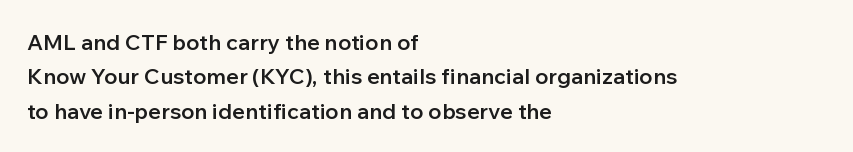
The lines in this sample share a left origin and differ only in where they stop. Firm but not heavy-handed strokes: this text is semibold. A typesetter would call this leading conventional body-copy spacing. Decoration check: the copy has no underline. There is no visible air inserted between adjacent glyphs. Ordinary non-slanted type is in use.
